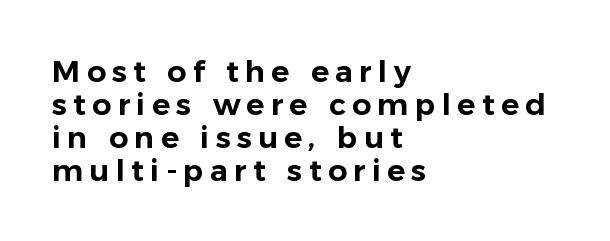
Think of a printed novel: that variable character pitch is what you see here. A classic flush-left, rag-right setting is used for this passage. A clean baseline with only descenders dipping below it. Tightly led — the rows are bunched. Italic? Not at all — the glyphs are vertical. This sample uses expanded letter spacing, leaving extra air between glyphs.
